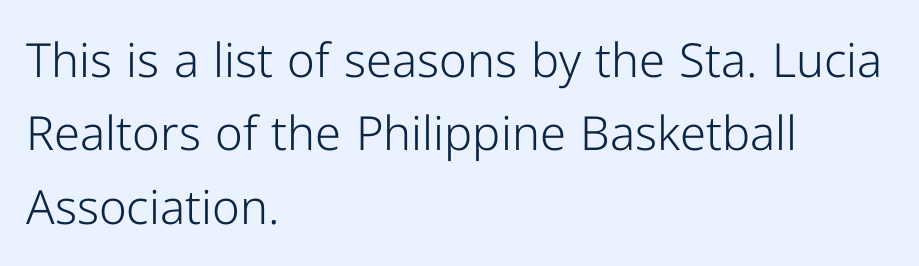
{"serif": "no", "italic": "no", "bold": "no", "weight": "light", "width": "normal", "stroke_contrast": "low", "x_height": "medium", "monospaced": "no", "underline": "no", "align": "left", "line_spacing": "normal", "line_spacing_ratio": 1.56, "letter_spacing": "normal", "letter_spacing_em": 0.0, "glyph_px": 47}
